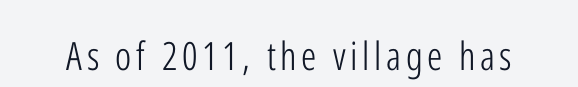
The image shows 39 px light, condensed sans-serif type, upright; set not underlined; low stroke contrast and a medium x-height.
